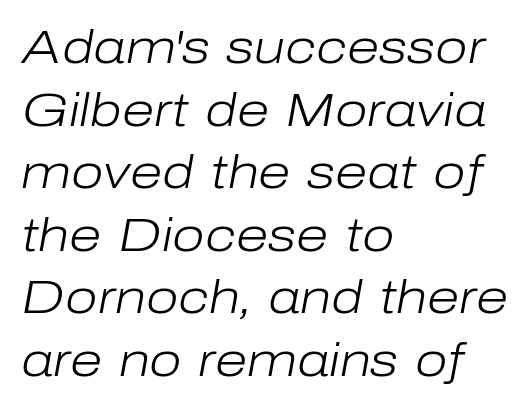
Q: Is the text bold? A: No.
Q: Is the text italic (slanted)? A: Yes, it leans right by about 10 degrees.
Q: Is the text underlined? A: No.
Q: How is the paragraph aligned? A: Left-aligned.
Q: Is the spacing between letters normal or unusually wide? A: Normal.
Q: Is the spacing between lines tight, normal or loose? A: Normal.
Q: Width (condensed, normal, or wide)? A: Normal.
Q: Stroke contrast? A: Low.
Q: x-height? A: Medium.
Q: Monospaced? A: No.
